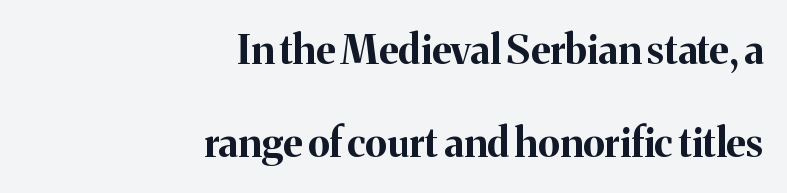
Q: Is the text bold? A: Yes.
Q: Is the text italic (slanted)? A: No, it is upright.
Q: Is the typeface a serif or a sans-serif typeface? A: Serif.
Q: Is the text underlined? A: No.
Q: How is the paragraph aligned? A: Right-aligned.
Q: Is the spacing between letters normal or unusually wide? A: Normal.
Q: Is the spacing between lines tight, normal or loose? A: Loose.
Q: Width (condensed, normal, or wide)? A: Normal.
Q: Stroke contrast? A: Medium.
Q: x-height? A: Medium.
Q: Monospaced? A: No.
